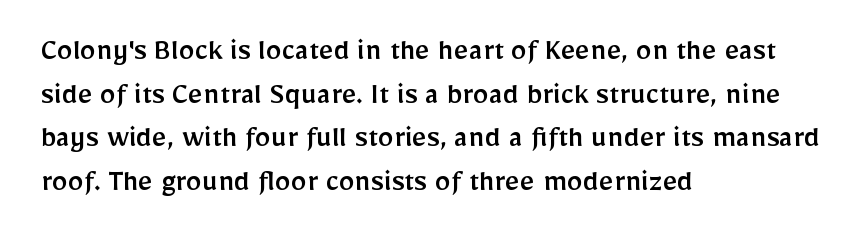
Spacing verdict: proportional, widths tailored to each character. Horizontally, the lines are justified to the leading edge only. The words here are not underlined. Spacing between characters is what you'd get straight out of the box. The lettering holds an erect, upright posture throughout. The face used here is a sans, in the tradition of grotesques and geometrics.
